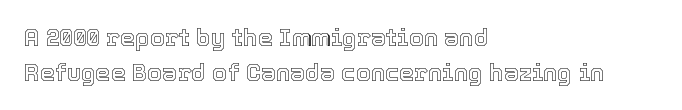
The image shows 24 px text type, upright; set left-aligned, normal line spacing (1.44x), normal letter spacing, not underlined.
